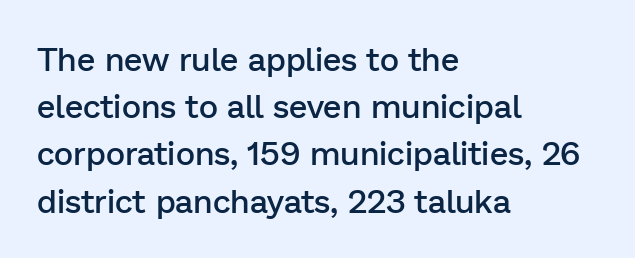
{"serif": "no", "italic": "no", "bold": "semi", "weight": "semibold", "width": "normal", "stroke_contrast": "low", "x_height": "medium", "monospaced": "no", "underline": "no", "align": "left", "line_spacing": "normal", "line_spacing_ratio": 1.43, "letter_spacing": "normal", "letter_spacing_em": 0.0, "glyph_px": 33}
